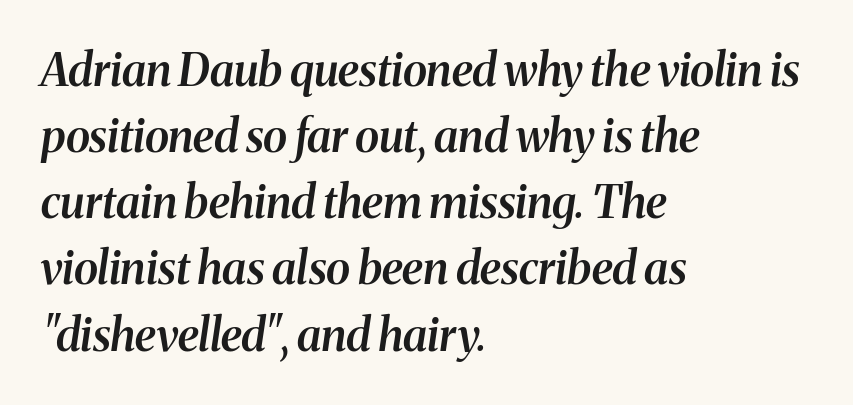
Q: Is the text bold? A: Semi-bold.
Q: Is the text italic (slanted)? A: Yes, it leans right by about 8 degrees.
Q: Is the typeface a serif or a sans-serif typeface? A: Serif.
Q: Is the text underlined? A: No.
Q: How is the paragraph aligned? A: Left-aligned.
Q: Is the spacing between letters normal or unusually wide? A: Normal.
Q: Is the spacing between lines tight, normal or loose? A: Normal.
Q: Width (condensed, normal, or wide)? A: Normal.
Q: Stroke contrast? A: Medium.
Q: x-height? A: Medium.
Q: Monospaced? A: No.
